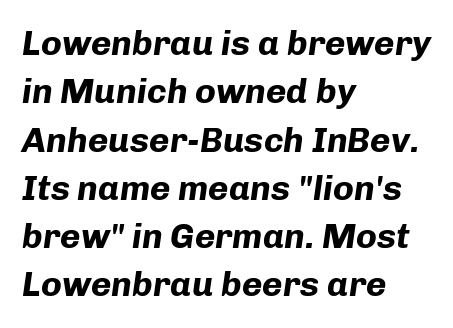
The image shows 35 px bold type, italic (leaning right); set left-aligned, normal line spacing (1.38x), normal letter spacing, not underlined; low stroke contrast and a medium x-height.
